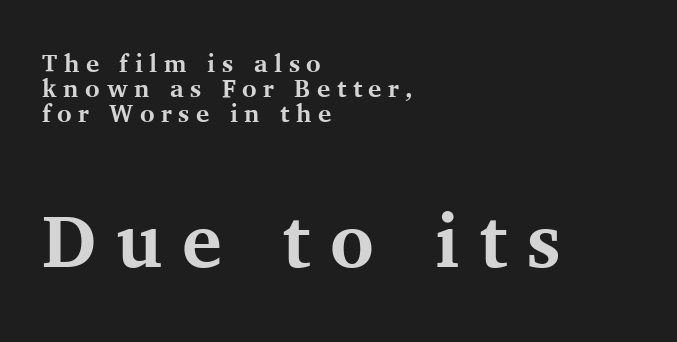
{"serif": "yes", "italic": "no", "bold": "yes", "weight": "bold", "width": "normal", "stroke_contrast": "medium", "x_height": "medium", "monospaced": "no", "underline": "no", "align": "left", "line_spacing": "tight", "line_spacing_ratio": 1.0, "letter_spacing": "wide", "letter_spacing_em": 0.26, "larger_block": "second", "size_ratio": 3.0, "glyph_px": 75}
